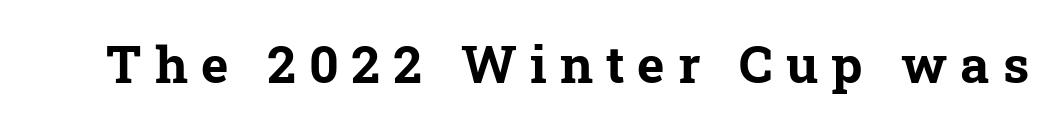
The image shows 52 px bold serif type; set unusually wide letter spacing (+0.25 em), not underlined; low stroke contrast and a medium x-height.
